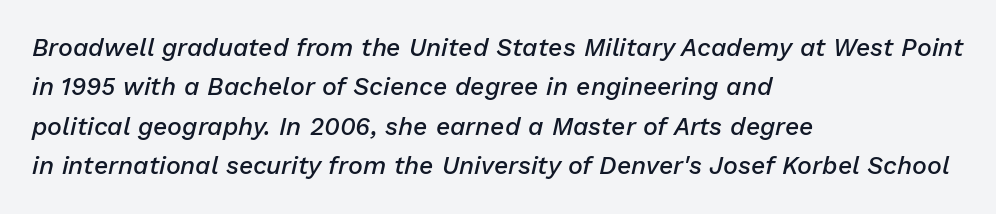
{"italic": "yes", "lean": "right", "slant_degrees": 13, "bold": "semi", "underline": "no", "align": "left", "line_spacing": "normal", "line_spacing_ratio": 1.58, "letter_spacing": "normal", "letter_spacing_em": 0.0, "glyph_px": 25}
